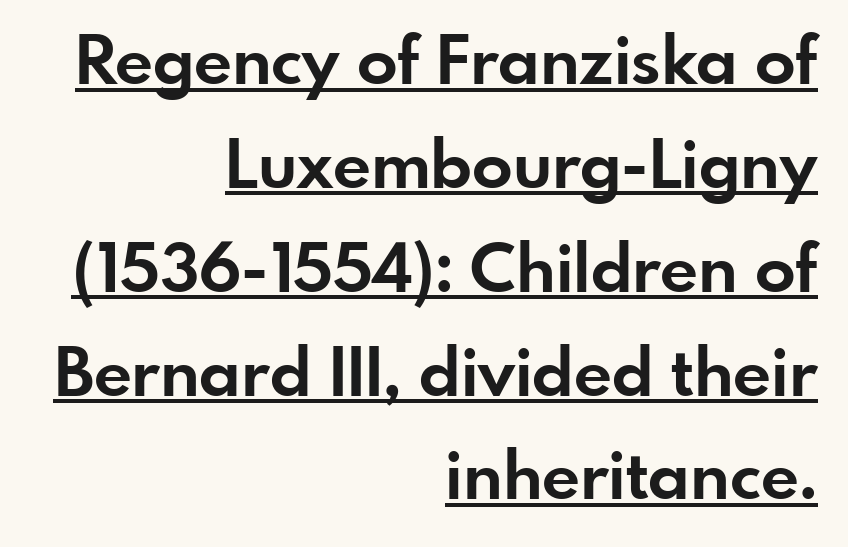
Q: Is the text bold? A: Yes.
Q: Is the text italic (slanted)? A: No, it is upright.
Q: Is the typeface a serif or a sans-serif typeface? A: Sans-serif.
Q: Is the text underlined? A: Yes.
Q: How is the paragraph aligned? A: Right-aligned.
Q: Is the spacing between letters normal or unusually wide? A: Normal.
Q: Is the spacing between lines tight, normal or loose? A: Normal.
Q: Width (condensed, normal, or wide)? A: Normal.
Q: Stroke contrast? A: Low.
Q: x-height? A: Small.
Q: Monospaced? A: No.
